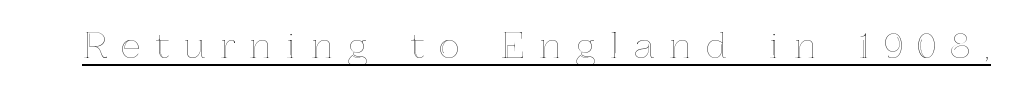
The image shows 35 px text type, upright; set unusually wide letter spacing (+0.41 em), underlined; a medium x-height.
